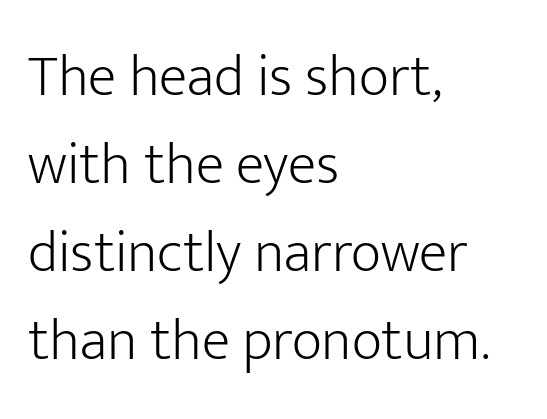
Q: Is the text bold? A: No.
Q: Is the text italic (slanted)? A: No, it is upright.
Q: Is the typeface a serif or a sans-serif typeface? A: Sans-serif.
Q: Is the text underlined? A: No.
Q: How is the paragraph aligned? A: Left-aligned.
Q: Is the spacing between letters normal or unusually wide? A: Normal.
Q: Is the spacing between lines tight, normal or loose? A: Normal.
Q: Width (condensed, normal, or wide)? A: Normal.
Q: Stroke contrast? A: Low.
Q: x-height? A: Medium.
Q: Monospaced? A: No.
